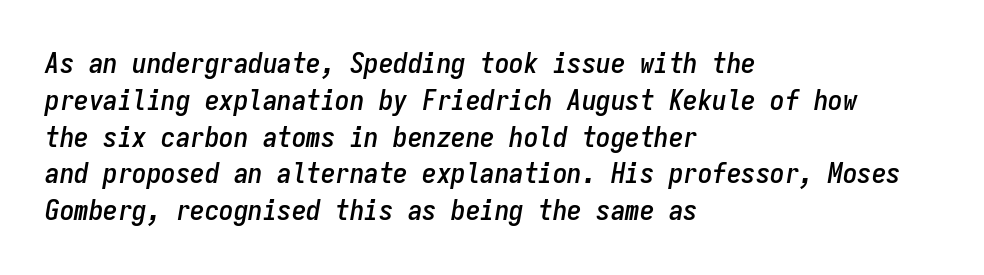
The axis of the letterforms is tilted away from vertical. Notice how descenders clear the ascenders below comfortably — that's standard leading. The letters march in equal steps, a hallmark of fixed-pitch type. Which margin do the lines hug? The left one — the right edge is uneven. Type without underlining. Students, note that the glyphs here touch the page at normal intervals.
